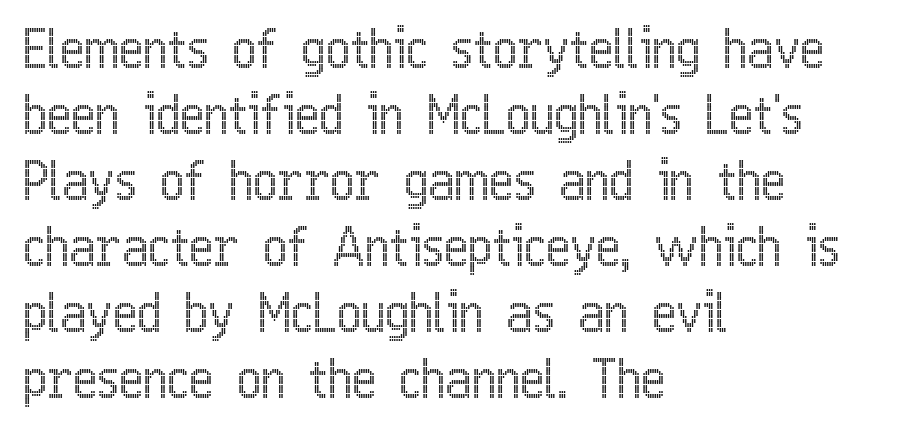
Q: Is the text italic (slanted)? A: No, it is upright.
Q: Is the text underlined? A: No.
Q: How is the paragraph aligned? A: Left-aligned.
Q: Is the spacing between letters normal or unusually wide? A: Normal.
Q: Is the spacing between lines tight, normal or loose? A: Normal.
Q: Width (condensed, normal, or wide)? A: Condensed.
Q: x-height? A: Medium.
Q: Monospaced? A: No.
